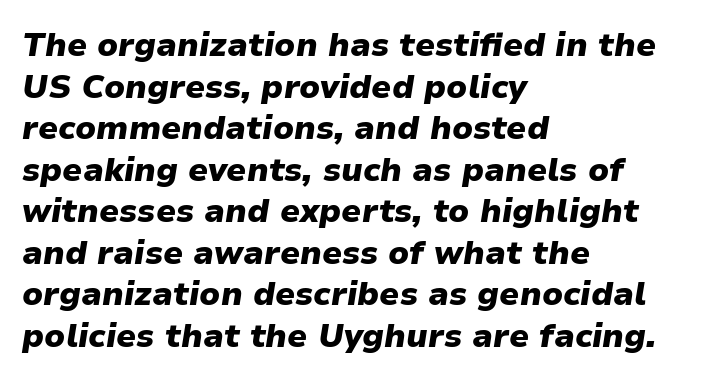
Q: Is the text bold? A: Yes.
Q: Is the text italic (slanted)? A: Yes, it leans right by about 9 degrees.
Q: Is the text underlined? A: No.
Q: How is the paragraph aligned? A: Left-aligned.
Q: Is the spacing between letters normal or unusually wide? A: Normal.
Q: Is the spacing between lines tight, normal or loose? A: Normal.
Q: Width (condensed, normal, or wide)? A: Normal.
Q: Stroke contrast? A: Low.
Q: x-height? A: Medium.
Q: Monospaced? A: No.
